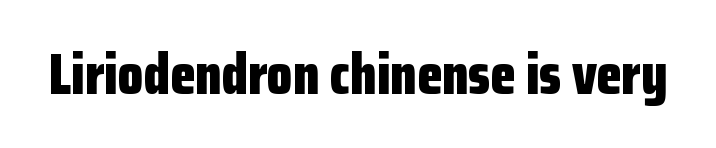
{"serif": "no", "italic": "no", "bold": "yes", "weight": "bold", "width": "condensed", "stroke_contrast": "low", "x_height": "medium", "monospaced": "no", "underline": "no", "letter_spacing": "normal", "letter_spacing_em": 0.0, "glyph_px": 58}
